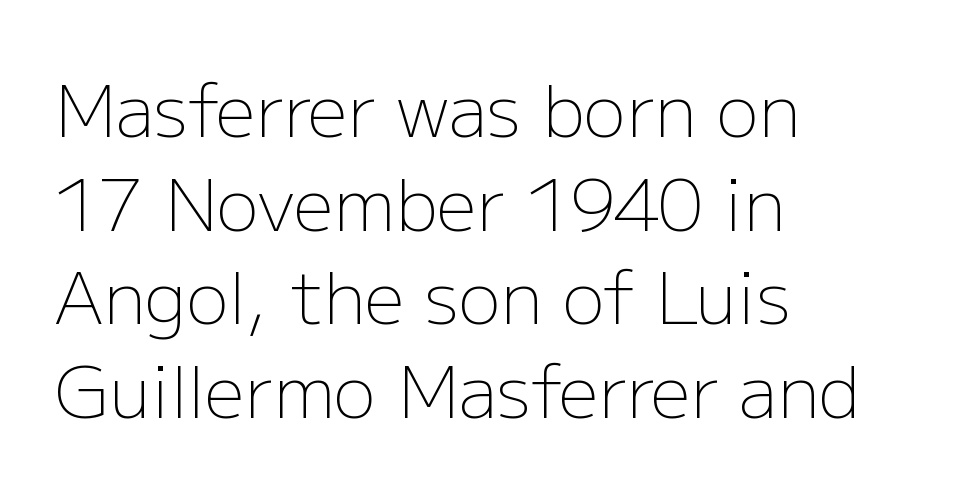
{"serif": "no", "italic": "no", "bold": "no", "weight": "light", "width": "normal", "stroke_contrast": "low", "x_height": "medium", "monospaced": "no", "underline": "no", "align": "left", "line_spacing": "normal", "line_spacing_ratio": 1.32, "letter_spacing": "normal", "letter_spacing_em": 0.0, "glyph_px": 71}
